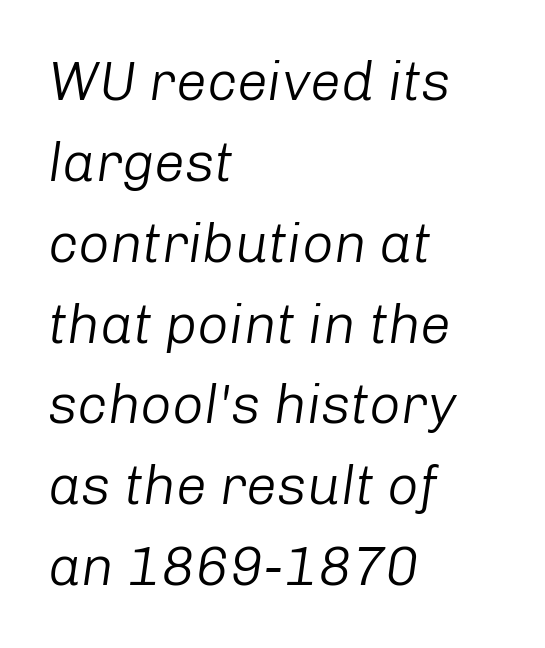
Q: Is the text bold? A: No.
Q: Is the text italic (slanted)? A: Yes, it leans right by about 8 degrees.
Q: Is the text underlined? A: No.
Q: How is the paragraph aligned? A: Left-aligned.
Q: Is the spacing between letters normal or unusually wide? A: Normal.
Q: Is the spacing between lines tight, normal or loose? A: Normal.
Q: Width (condensed, normal, or wide)? A: Normal.
Q: Stroke contrast? A: Low.
Q: x-height? A: Medium.
Q: Monospaced? A: No.
